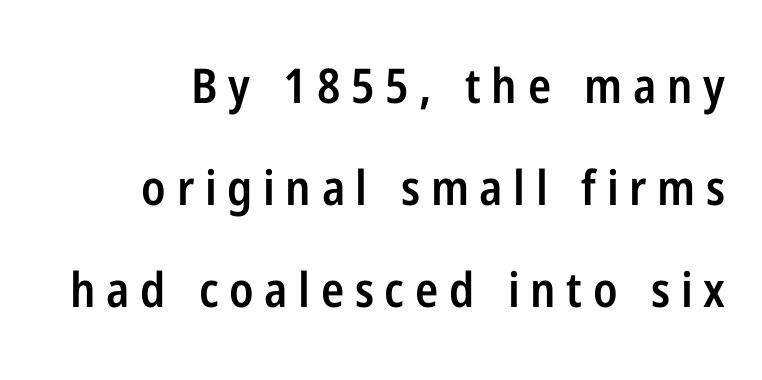
Lines of text with bare space underneath. Characters remain perfectly vertical along every line. These lines stack with their right ends in a neat column. Students, this is semibold: more ink than regular, less than bold.
